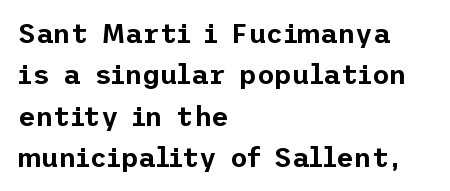
{"italic": "no", "underline": "no", "align": "left", "line_spacing": "normal", "line_spacing_ratio": 1.53, "letter_spacing": "normal", "letter_spacing_em": 0.0, "glyph_px": 27}
